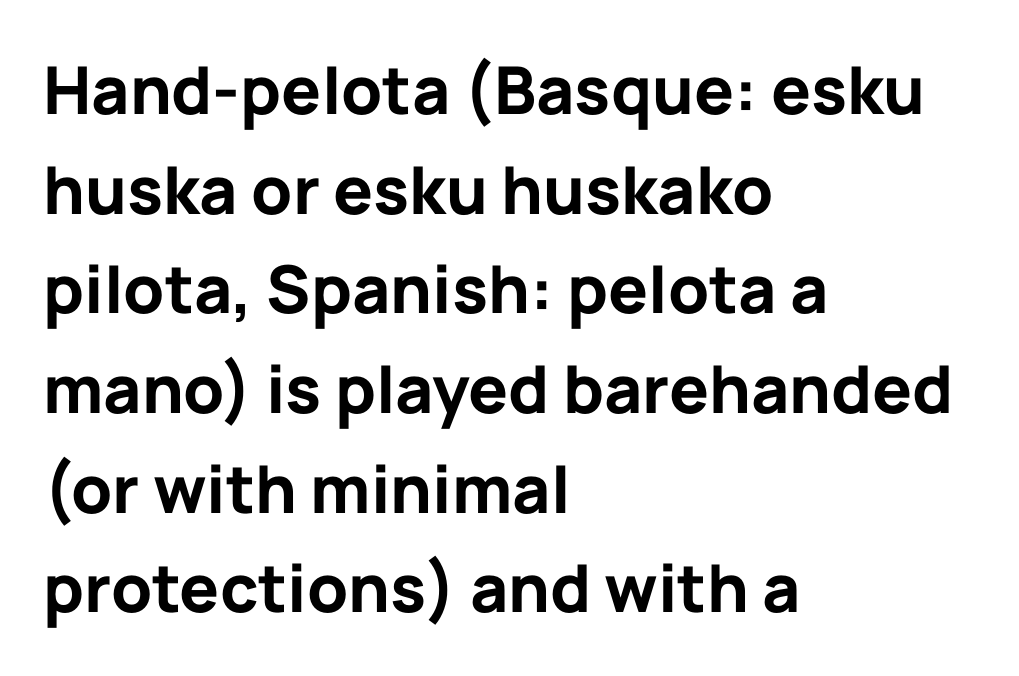
The image shows 66 px bold sans-serif type, upright; set left-aligned, normal line spacing (1.51x), normal letter spacing, not underlined; low stroke contrast and a medium x-height.
